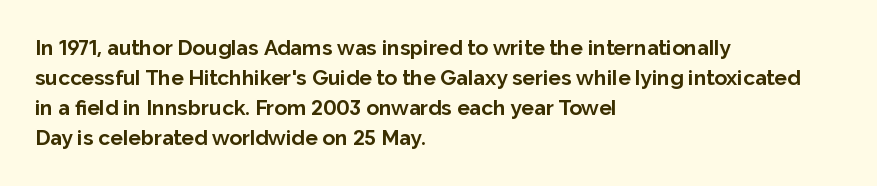
{"italic": "no", "bold": "yes", "underline": "no", "align": "left", "line_spacing": "normal", "line_spacing_ratio": 1.43, "letter_spacing": "normal", "letter_spacing_em": 0.0, "glyph_px": 21}
